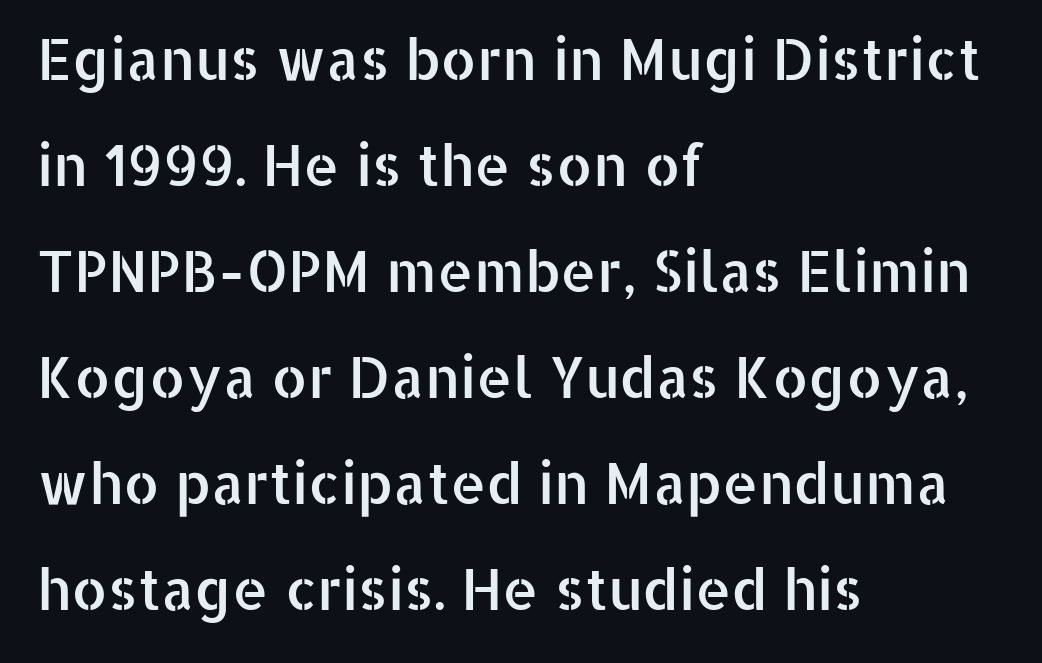
You can tell from the bare stems that sans-serif type was used. Is there any slant? The stems are plumb. Plain, unruled lines of type. The type is set solid horizontally, with unmodified tracking. Think of a printed novel: that variable character pitch is what you see here. The compositor pushed each line to the left boundary.
